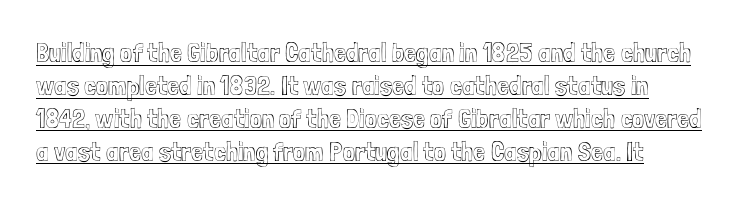
{"italic": "no", "underline": "yes", "align": "left", "line_spacing_ratio": 1.22, "letter_spacing": "normal", "letter_spacing_em": 0.0, "glyph_px": 27}
